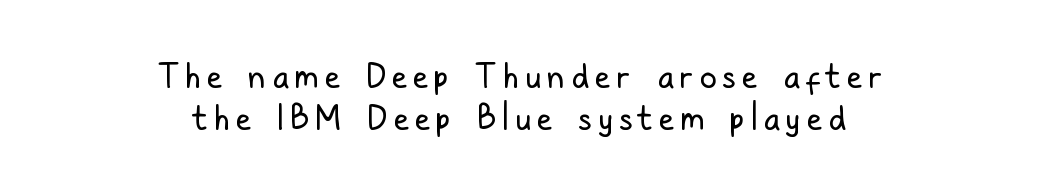
The image shows 34 px regular-weight, condensed sans-serif type, upright; set centered, line spacing 1.24x, not underlined; low stroke contrast and a medium x-height.
